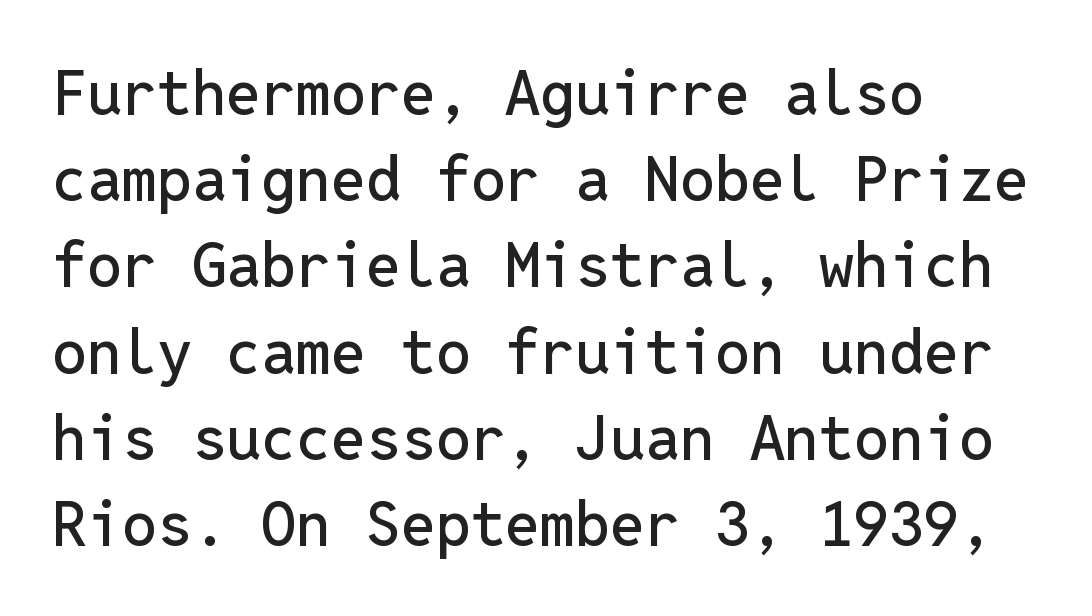
The image shows 62 px sans-serif type, upright, monospaced; set left-aligned, normal line spacing (1.39x), normal letter spacing, not underlined; low stroke contrast and a medium x-height.
